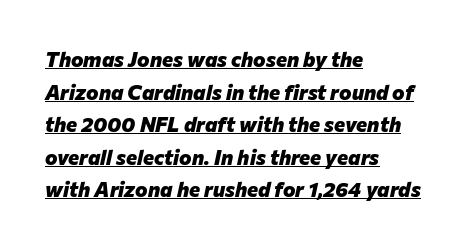
A rule runs beneath these lines of type. Vertically, the passage feels balanced, rows spaced as you'd expect. A classic flush-left, rag-right setting is used for this passage. Tracking value appears to be zero — textbook default spacing.
